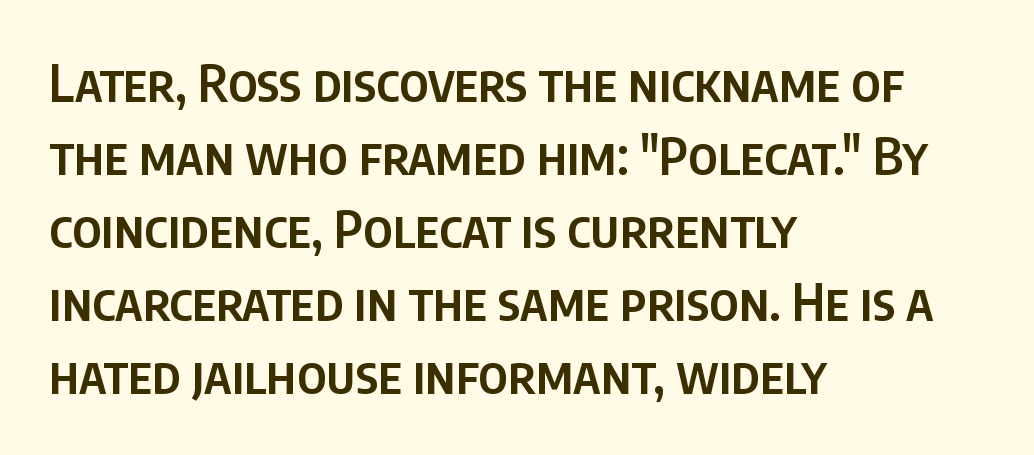
Is the type bold? Partly — it's a semibold, heavier than regular but not fully bold. Stroke terminals: plain, sans-serif. Think of a printed novel: that variable character pitch is what you see here. A typesetter would mark this as roman, not italic. Characters follow at the spacing the type designer built in. Does the copy run flush right? No — it runs flush left.
